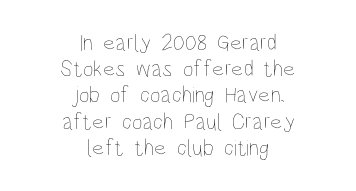
{"italic": "no", "bold": "no", "underline": "no", "align": "center", "line_spacing": "tight", "line_spacing_ratio": 1.14, "letter_spacing": "normal", "letter_spacing_em": 0.0, "glyph_px": 23}
